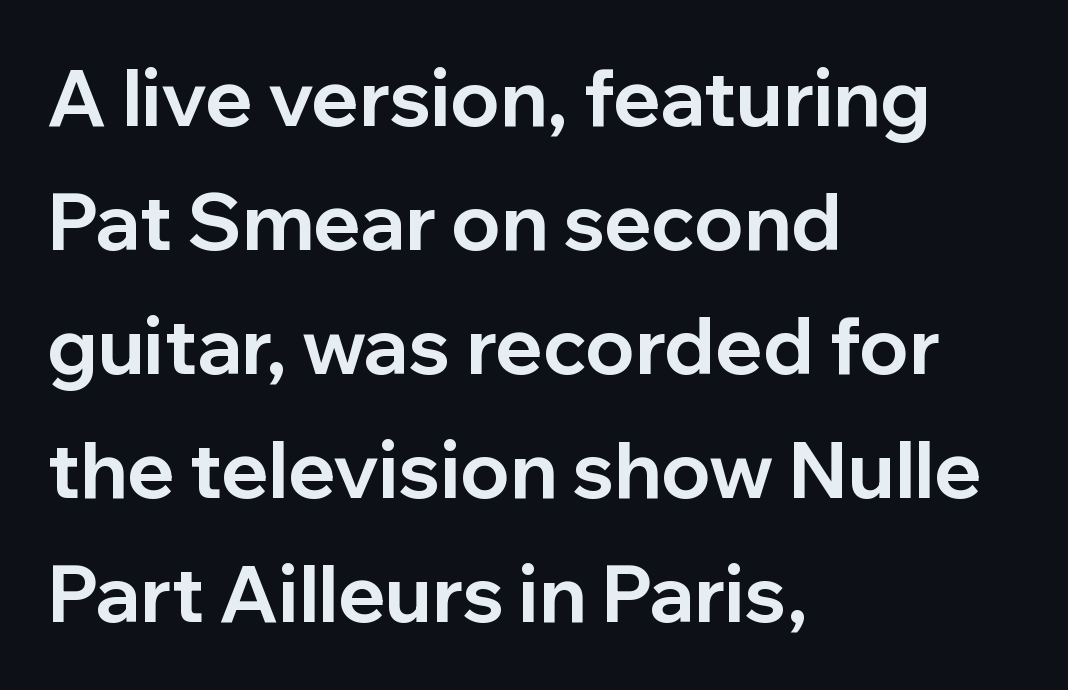
Q: Is the text bold? A: Yes.
Q: Is the text italic (slanted)? A: No, it is upright.
Q: Is the typeface a serif or a sans-serif typeface? A: Sans-serif.
Q: Is the text underlined? A: No.
Q: How is the paragraph aligned? A: Left-aligned.
Q: Is the spacing between letters normal or unusually wide? A: Normal.
Q: Is the spacing between lines tight, normal or loose? A: Normal.
Q: Width (condensed, normal, or wide)? A: Normal.
Q: Stroke contrast? A: Low.
Q: x-height? A: Medium.
Q: Monospaced? A: No.
